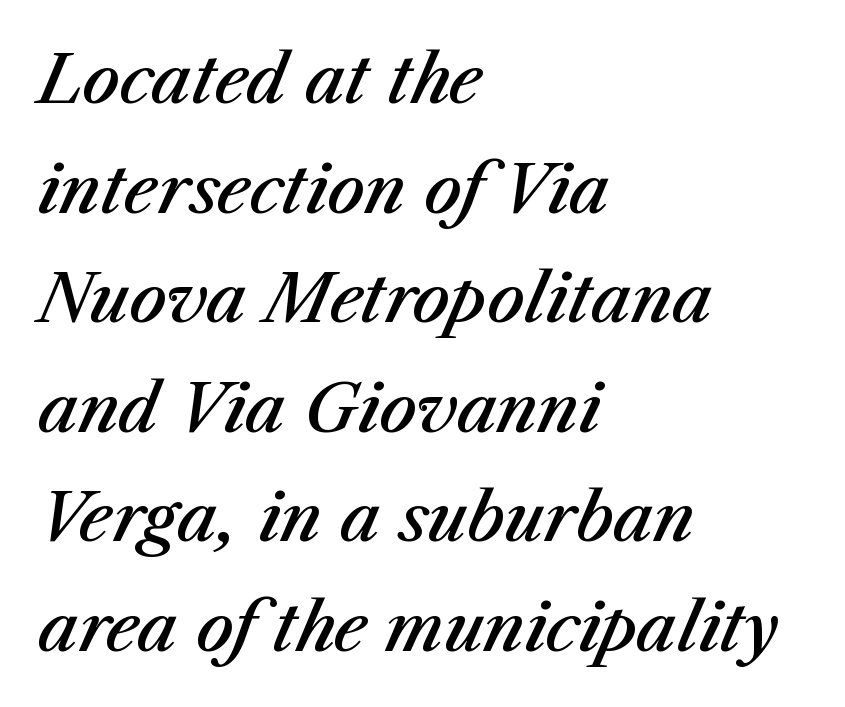
Q: Is the text bold? A: Semi-bold.
Q: Is the text italic (slanted)? A: Yes, it leans right by about 23 degrees.
Q: Is the text underlined? A: No.
Q: How is the paragraph aligned? A: Left-aligned.
Q: Is the spacing between letters normal or unusually wide? A: Normal.
Q: Is the spacing between lines tight, normal or loose? A: Normal.
Q: Width (condensed, normal, or wide)? A: Normal.
Q: Stroke contrast? A: Medium.
Q: x-height? A: Medium.
Q: Monospaced? A: No.
